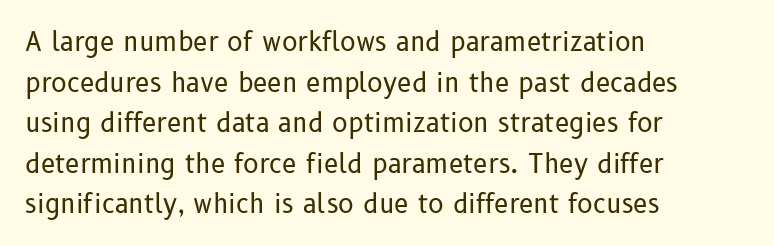
{"italic": "no", "bold": "no", "underline": "no", "align": "left", "line_spacing": "normal", "line_spacing_ratio": 1.56, "letter_spacing": "normal", "letter_spacing_em": 0.0, "glyph_px": 26}
